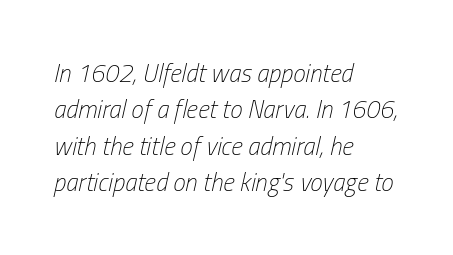
{"italic": "yes", "lean": "right", "slant_degrees": 13, "bold": "no", "underline": "no", "align": "left", "line_spacing": "normal", "line_spacing_ratio": 1.46, "letter_spacing": "normal", "letter_spacing_em": 0.0, "glyph_px": 25}
